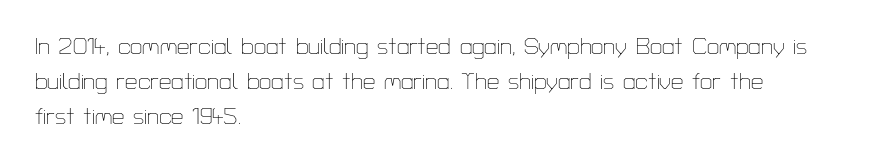
{"italic": "no", "bold": "no", "underline": "no", "align": "left", "line_spacing": "normal", "line_spacing_ratio": 1.59, "letter_spacing": "normal", "letter_spacing_em": 0.0, "glyph_px": 22}
